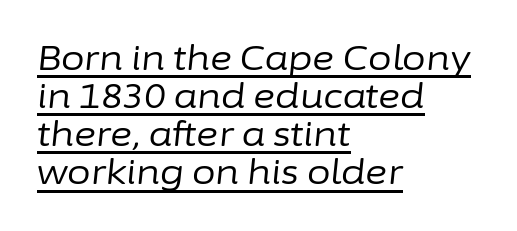
{"italic": "yes", "lean": "right", "slant_degrees": 6, "bold": "no", "weight": "regular", "width": "normal", "stroke_contrast": "low", "x_height": "medium", "monospaced": "no", "underline": "yes", "align": "left", "line_spacing": "tight", "line_spacing_ratio": 1.12, "letter_spacing": "normal", "letter_spacing_em": 0.0, "glyph_px": 34}
